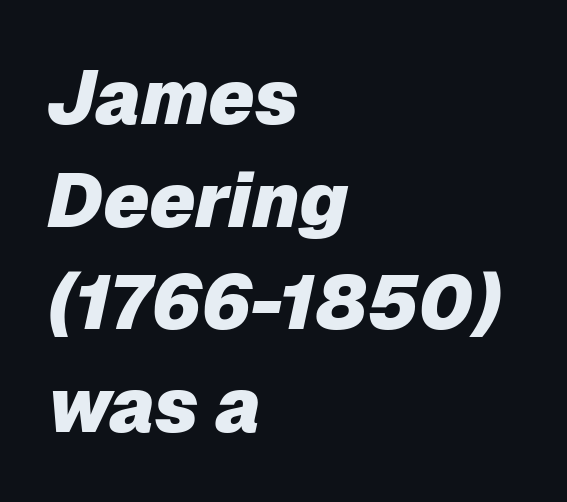
Q: Is the text bold? A: Yes.
Q: Is the text italic (slanted)? A: Yes, it leans right by about 12 degrees.
Q: Is the text underlined? A: No.
Q: How is the paragraph aligned? A: Left-aligned.
Q: Is the spacing between letters normal or unusually wide? A: Normal.
Q: Is the spacing between lines tight, normal or loose? A: Normal.
Q: Width (condensed, normal, or wide)? A: Normal.
Q: Stroke contrast? A: Low.
Q: x-height? A: Medium.
Q: Monospaced? A: No.
